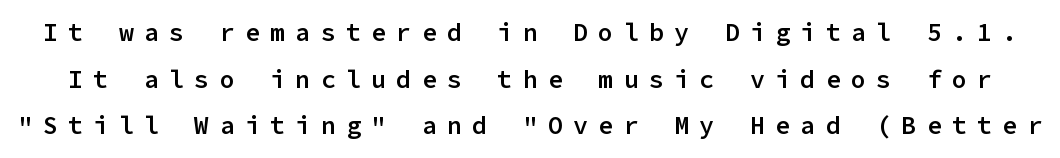
Q: Is the text bold? A: Semi-bold.
Q: Is the text italic (slanted)? A: No, it is upright.
Q: Is the text underlined? A: No.
Q: Is the spacing between letters normal or unusually wide? A: Unusually wide.
